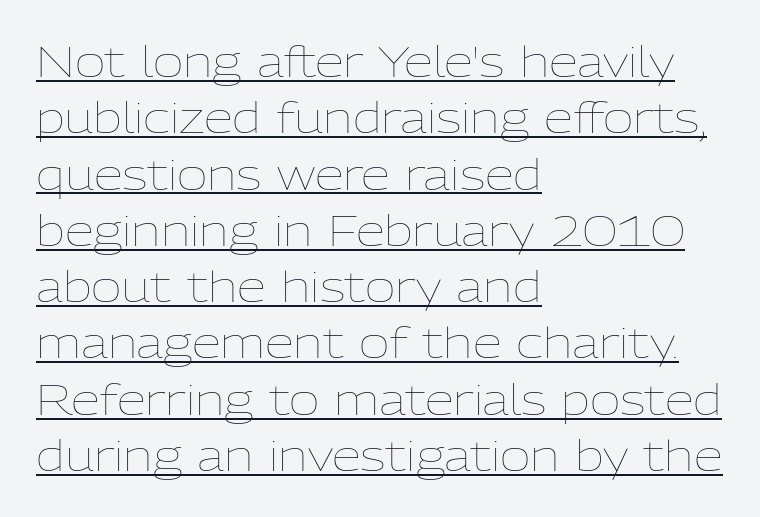
The image shows 42 px thin type, upright; set left-aligned, normal line spacing (1.34x), normal letter spacing, underlined; low stroke contrast and a medium x-height.
